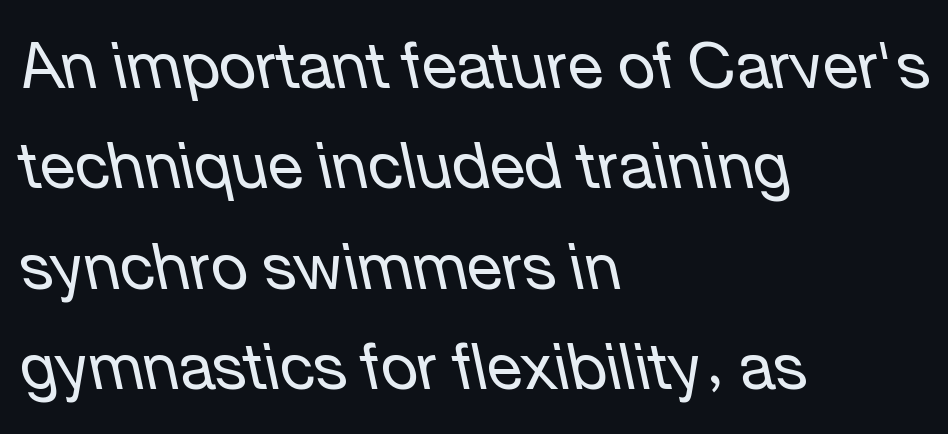
Compared with typical paragraphs, the rows here are spaced about the same. Slanted lettering throughout. Casual observation: everything's shoved over to the left. Proportional: the letters do not fall into vertical columns.
